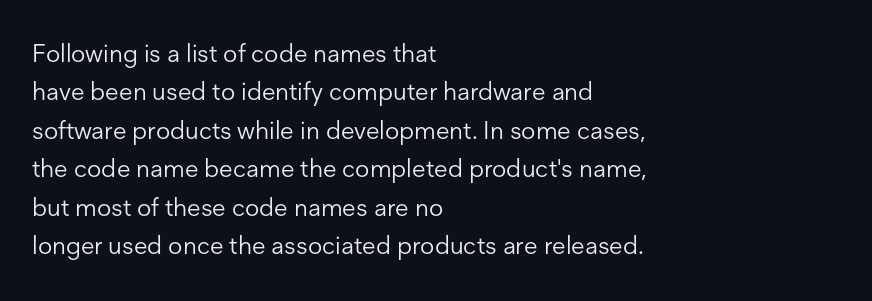
This sample uses an upright cut, with every glyph sitting square on the baseline. The string is rendered with underlining switched off. Tracking value appears to be zero — textbook default spacing. The lines in this sample share a left origin and differ only in where they stop. Vertical spacing — default.
